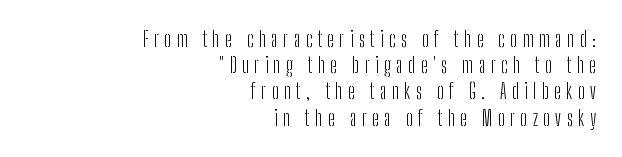
The image shows 21 px text type, upright; set right-aligned, normal line spacing (1.25x), unusually wide letter spacing (+0.26 em), not underlined.
